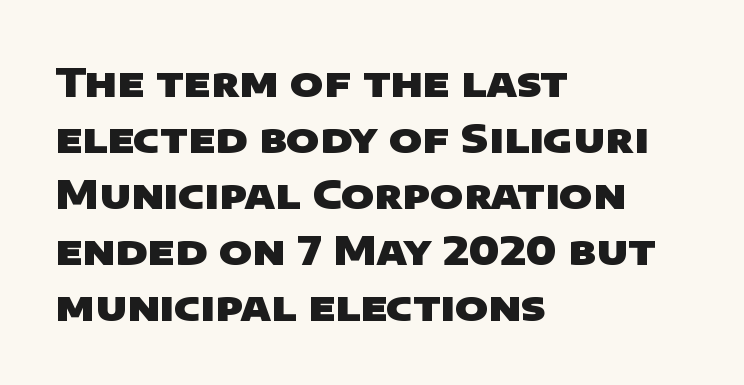
{"serif": "no", "bold": "yes", "weight": "heavy", "width": "wide", "stroke_contrast": "low", "x_height": "large", "monospaced": "no", "underline": "no", "align": "left", "line_spacing": "normal", "line_spacing_ratio": 1.4, "letter_spacing": "normal", "letter_spacing_em": 0.0, "glyph_px": 40}
